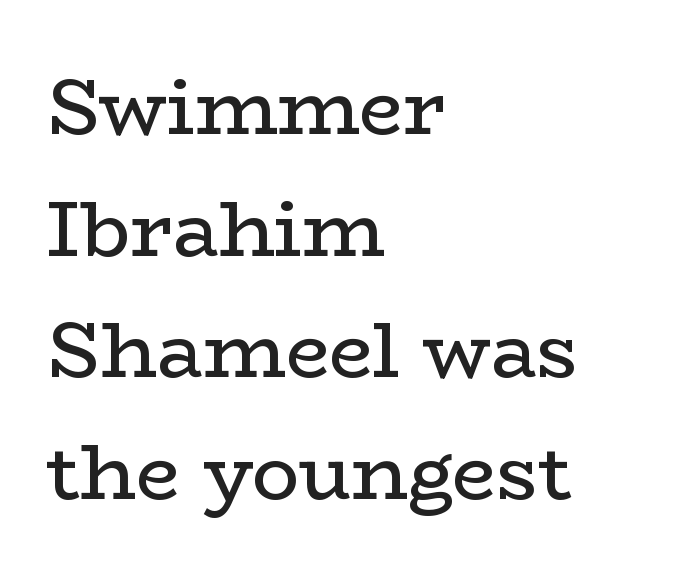
The image shows 78 px regular-weight, wide serif type, upright; set left-aligned, normal line spacing (1.56x), normal letter spacing, not underlined; low stroke contrast and a medium x-height.
